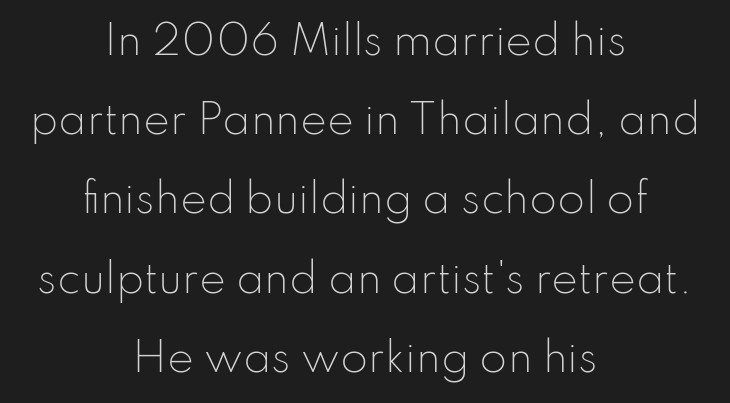
The image shows 40 px light sans-serif type, upright; set centered, loose line spacing (1.98x), normal letter spacing, not underlined; low stroke contrast and a small x-height.
